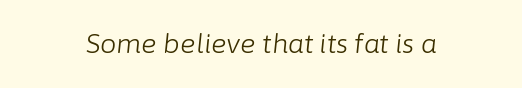
The image shows 26 px text type, italic (leaning right); set normal letter spacing, not underlined.
